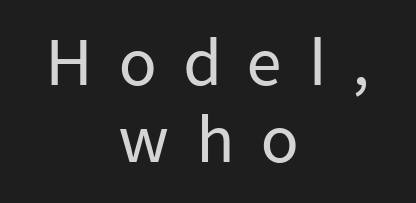
The image shows 61 px sans-serif type, upright; set centered, normal line spacing (1.26x), unusually wide letter spacing (+0.43 em), not underlined; low stroke contrast and a medium x-height.
